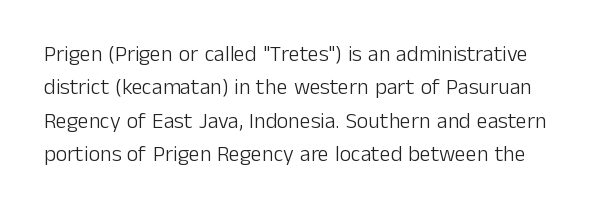
The image shows 22 px text type, upright; set normal line spacing (1.52x), normal letter spacing, not underlined.
